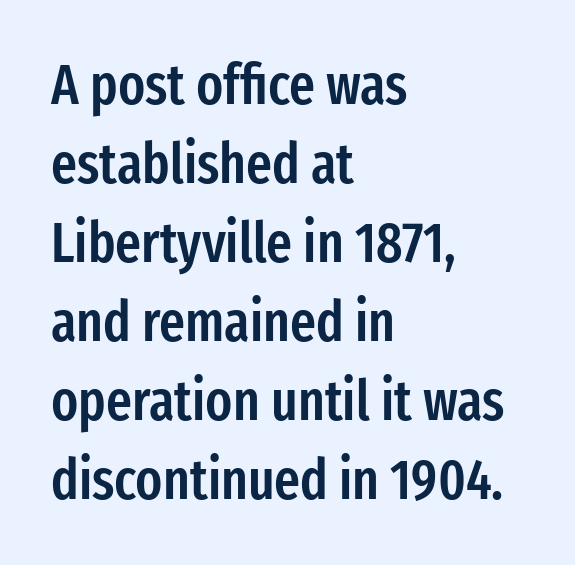
The image shows 56 px semibold, condensed sans-serif type, upright; set left-aligned, normal line spacing (1.41x), normal letter spacing, not underlined; low stroke contrast and a medium x-height.
